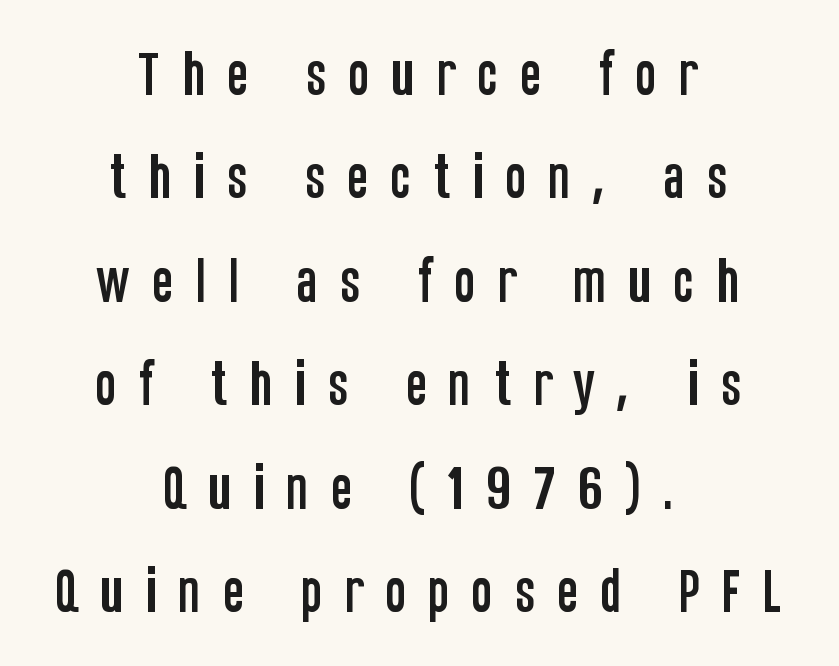
The image shows 50 px condensed sans-serif type, upright; set centered, loose line spacing (2.07x), unusually wide letter spacing (+0.42 em), not underlined; low stroke contrast and a large x-height.
